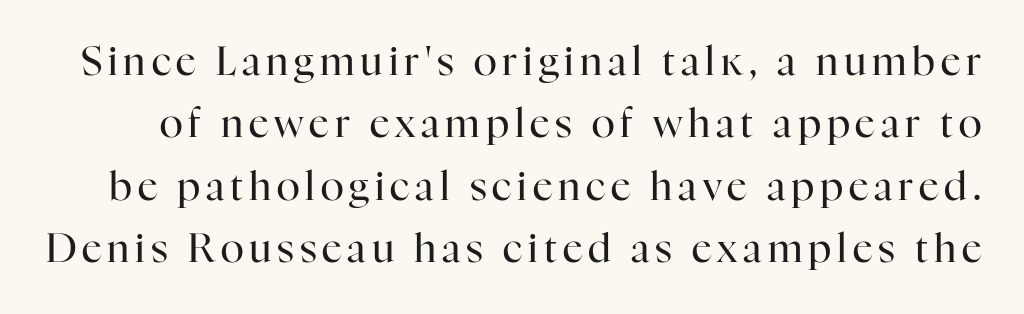
The image shows 39 px regular-weight serif type, upright; set normal line spacing (1.6x), not underlined; high stroke contrast and a medium x-height.
